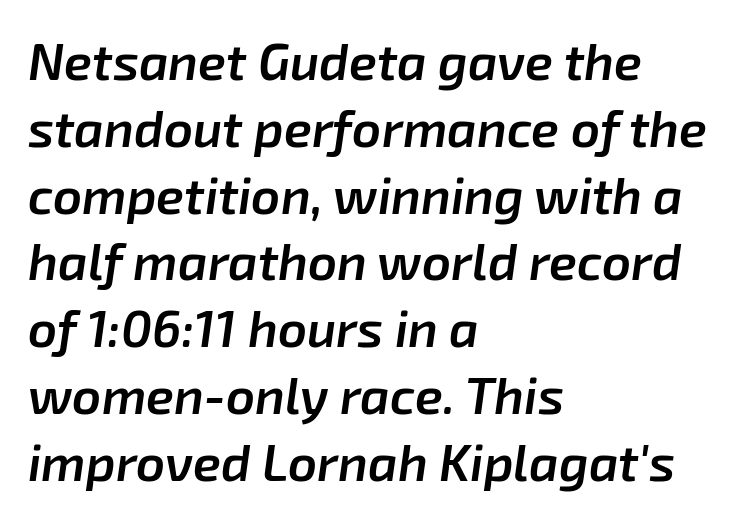
Nobody touched the tracking dial on this one. The passage shown stacks its lines at a standard gap. Each row of text sits above clean, open space. You could not count columns in this text — the font is proportionally spaced.
